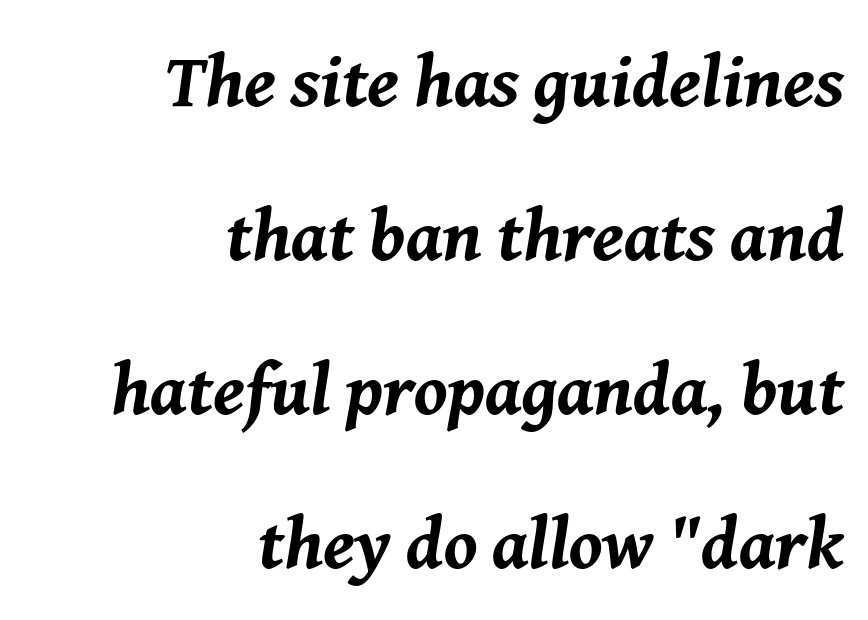
Q: Is the text bold? A: Yes.
Q: Is the text italic (slanted)? A: Yes, it leans right by about 8 degrees.
Q: Is the text underlined? A: No.
Q: How is the paragraph aligned? A: Right-aligned.
Q: Is the spacing between letters normal or unusually wide? A: Normal.
Q: Is the spacing between lines tight, normal or loose? A: Loose.
Q: Width (condensed, normal, or wide)? A: Normal.
Q: Stroke contrast? A: Medium.
Q: x-height? A: Medium.
Q: Monospaced? A: No.
